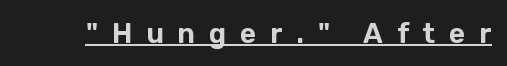
{"serif": "no", "italic": "no", "width": "normal", "stroke_contrast": "low", "x_height": "medium", "monospaced": "no", "underline": "yes", "letter_spacing": "wide", "letter_spacing_em": 0.49, "glyph_px": 28}
